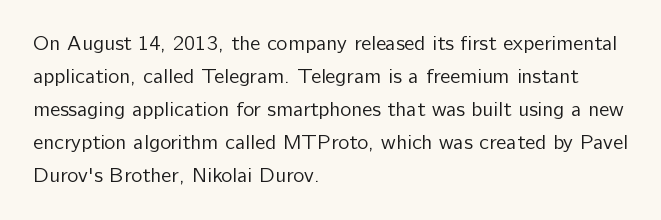
The image shows 21 px text type, upright; set left-aligned, normal line spacing (1.57x), normal letter spacing, not underlined.
